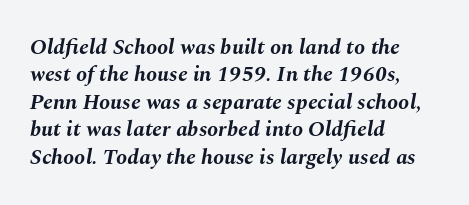
The image shows 22 px bold type, italic (leaning right); set left-aligned, normal line spacing (1.25x), normal letter spacing, not underlined.
